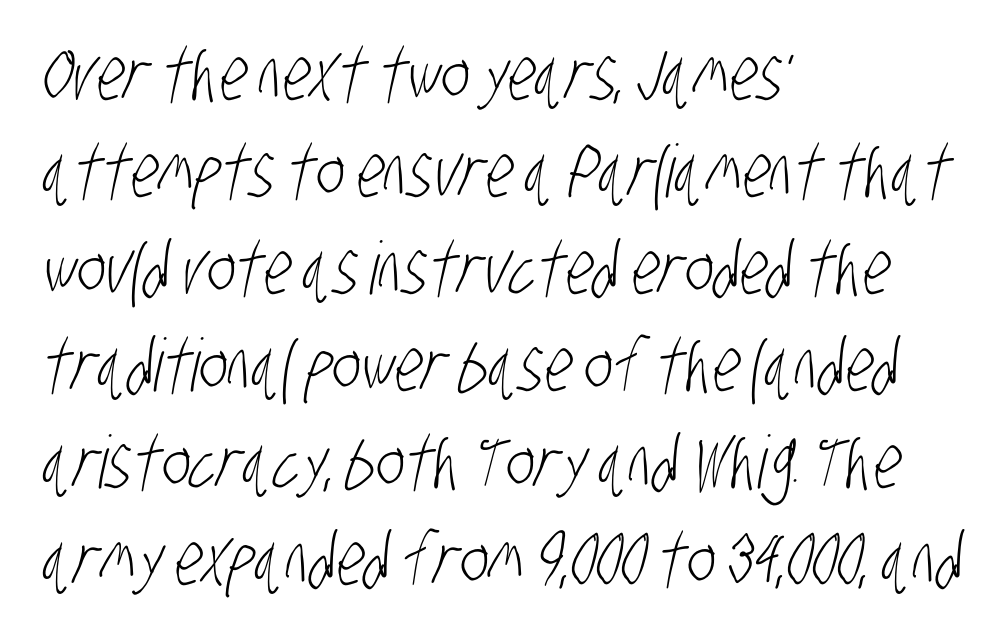
The image shows 73 px light, condensed sans-serif type; set left-aligned, normal line spacing (1.33x), normal letter spacing, not underlined; low stroke contrast and a large x-height.
